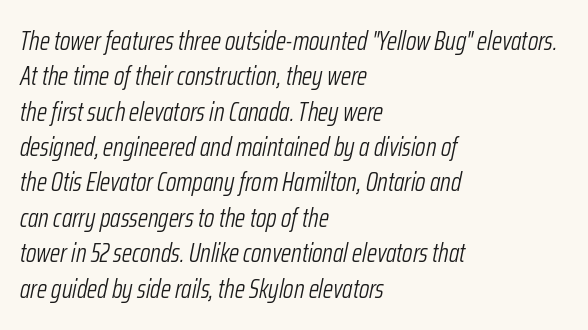
The image shows 26 px text type, italic (leaning right); set left-aligned, normal line spacing (1.36x), normal letter spacing, not underlined.
